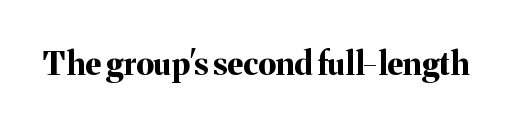
The image shows 32 px bold serif type, upright; set normal letter spacing, not underlined; medium stroke contrast and a medium x-height.
